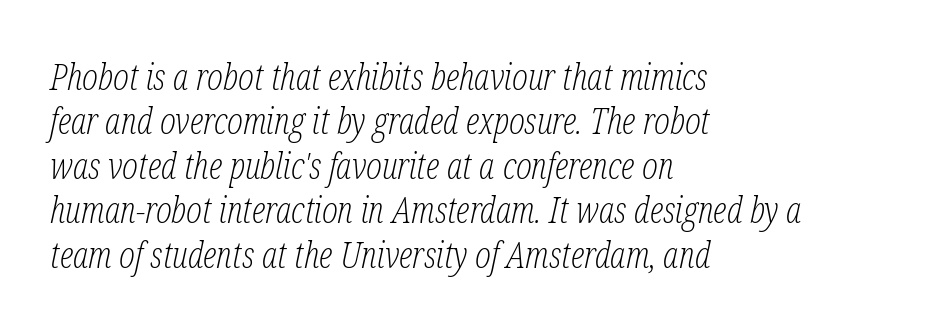
Q: Is the text bold? A: No.
Q: Is the text italic (slanted)? A: Yes, it leans right by about 12 degrees.
Q: Is the typeface a serif or a sans-serif typeface? A: Serif.
Q: Is the text underlined? A: No.
Q: How is the paragraph aligned? A: Left-aligned.
Q: Is the spacing between letters normal or unusually wide? A: Normal.
Q: Width (condensed, normal, or wide)? A: Condensed.
Q: Stroke contrast? A: Low.
Q: x-height? A: Medium.
Q: Monospaced? A: No.
